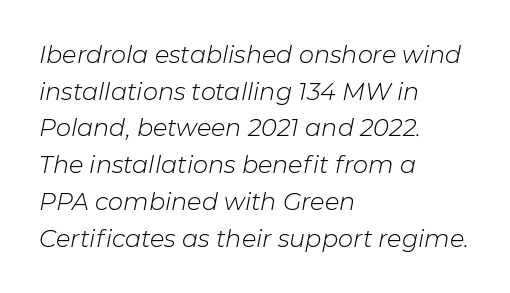
Q: Is the text bold? A: No.
Q: Is the text italic (slanted)? A: Yes, it leans right by about 11 degrees.
Q: Is the text underlined? A: No.
Q: How is the paragraph aligned? A: Left-aligned.
Q: Is the spacing between letters normal or unusually wide? A: Normal.
Q: Is the spacing between lines tight, normal or loose? A: Normal.
